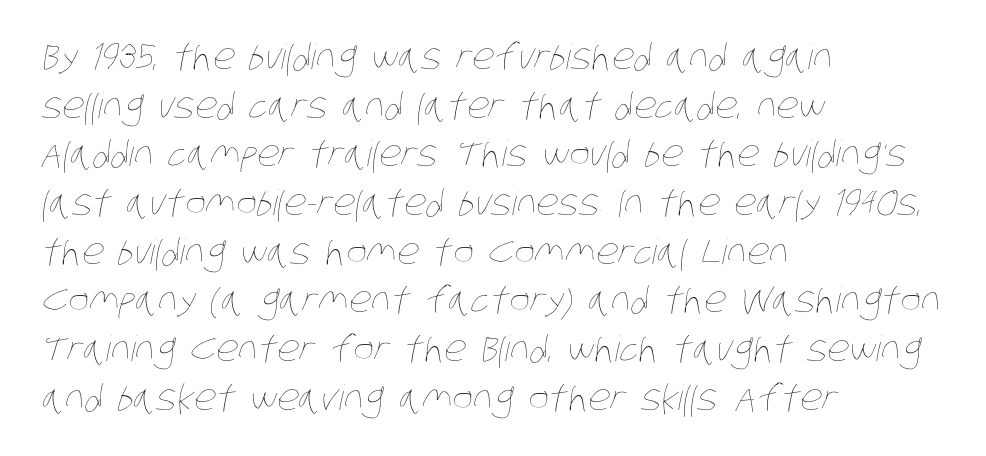
Q: Is the text bold? A: No.
Q: Is the text underlined? A: No.
Q: How is the paragraph aligned? A: Left-aligned.
Q: Is the spacing between letters normal or unusually wide? A: Normal.
Q: Is the spacing between lines tight, normal or loose? A: Normal.
Q: Width (condensed, normal, or wide)? A: Condensed.
Q: Stroke contrast? A: Low.
Q: x-height? A: Large.
Q: Monospaced? A: No.
